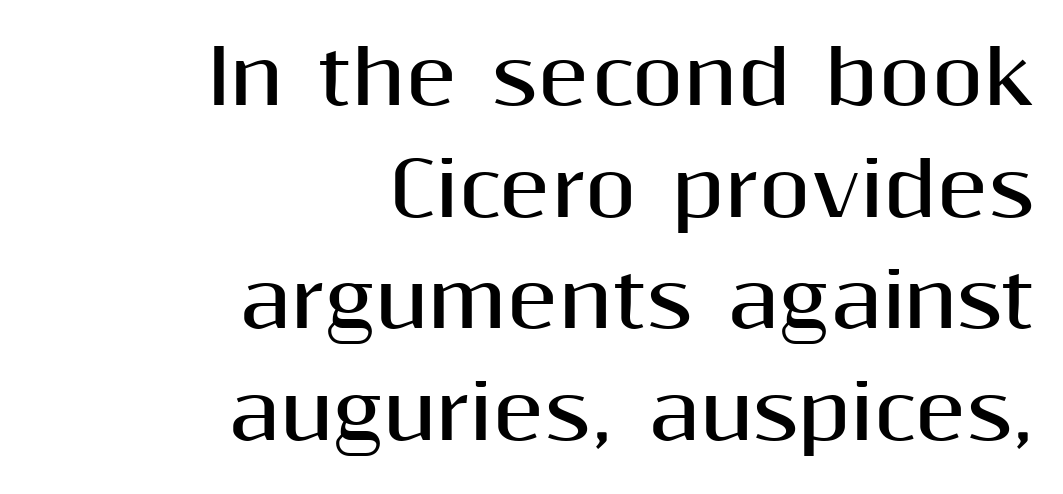
The image shows 75 px bold sans-serif type, upright; set right-aligned, normal line spacing (1.49x), normal letter spacing, not underlined; medium stroke contrast and a medium x-height.
